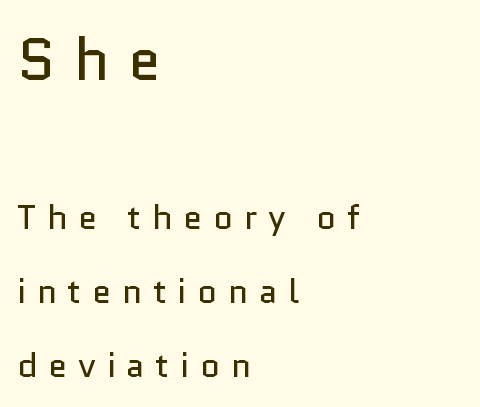
Caption: upper text group enlarged, lower text group reduced. Reading down the block, your eye returns to a fixed left position each line. Weight: in the light-to-regular range. Vertical strokes here are truly vertical. These lines are rendered in a variable-pitch font. The tracking jumps out immediately: characters are airy and widely separated.
